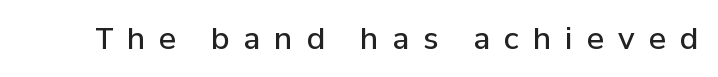
This rendering employs a face without finishing strokes, i.e., a sans-serif. The gaps between neighbouring characters are conspicuously large. This rendering features lettering with no underline. Is there any slant? The stems are plumb. Character widths vary here, with narrow letters taking less room than wide ones. The typesetting leans somewhat heavy: a semibold.
